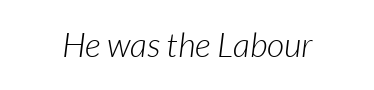
{"serif": "no", "bold": "no", "weight": "light", "width": "normal", "stroke_contrast": "low", "x_height": "medium", "monospaced": "no", "underline": "no", "letter_spacing": "normal", "letter_spacing_em": 0.0, "glyph_px": 34}
